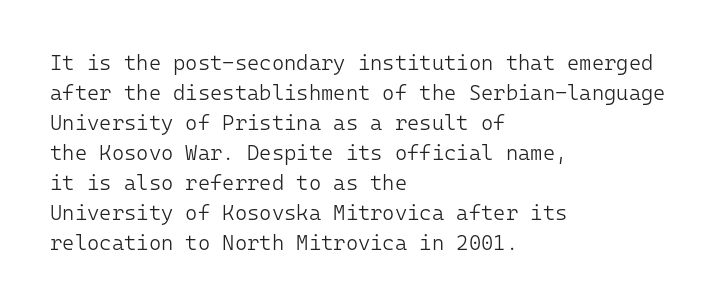
Compared with typical body copy, the letter spacing here is the same. The text block is weighted toward the left margin, trailing off unevenly rightward. The foot of each line stays bare and open. Evenly set lines give the paragraph a standard silhouette. Stroke thickness stays within the range of a standard reading face or lighter.
